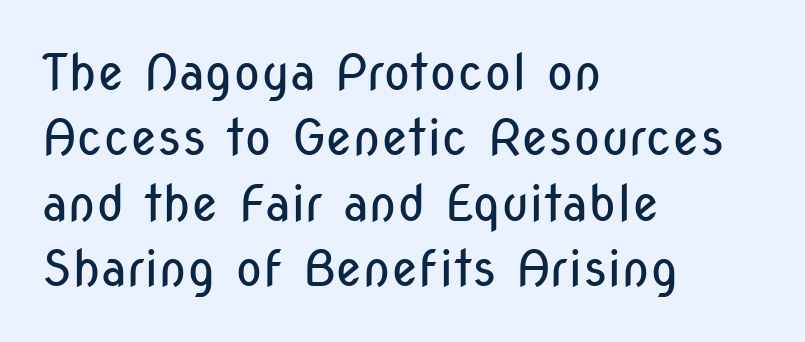
{"serif": "no", "italic": "no", "bold": "no", "weight": "regular", "width": "condensed", "stroke_contrast": "low", "x_height": "medium", "monospaced": "no", "underline": "no", "align": "left", "line_spacing": "normal", "line_spacing_ratio": 1.31, "letter_spacing": "normal", "letter_spacing_em": 0.0, "glyph_px": 50}
